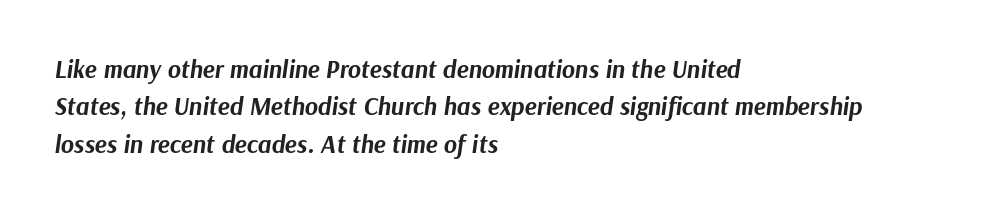
The image shows 25 px bold type, italic (leaning right); set left-aligned, normal line spacing (1.5x), normal letter spacing, not underlined.
